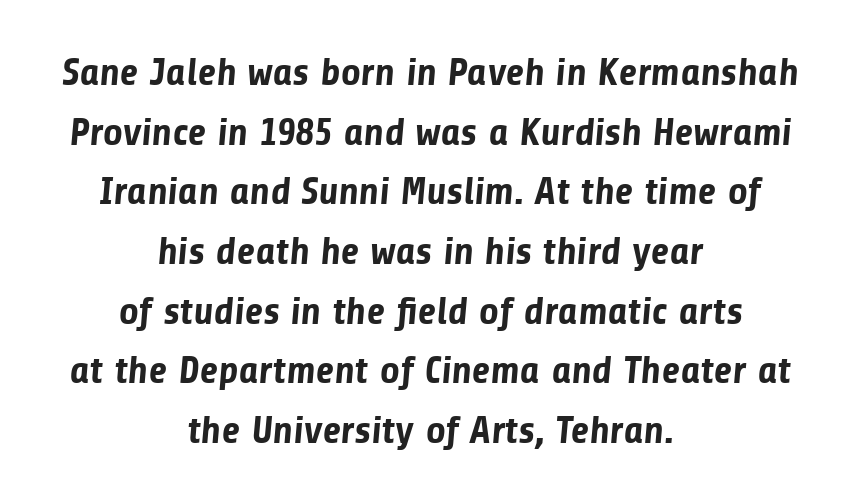
A full-strength bold gives these letters their thick strokes. A typesetter would call this zero additional tracking. Evenly set lines give the paragraph a standard silhouette. One-word summary of the alignment: center.
